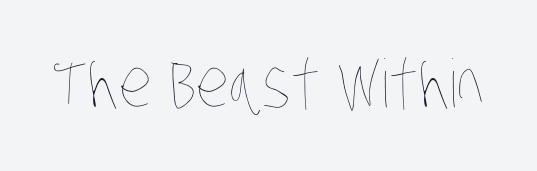
Nobody drew a line under any word here. This sample uses plain, unmodified letter spacing. This is not heavy type; no bold has been used. Looks like regular typesetting: each glyph gets only the width it needs.
